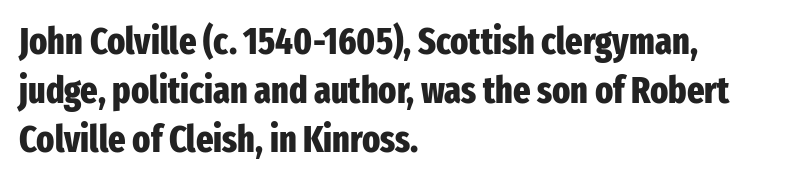
The image shows 37 px heavy, condensed sans-serif type, upright; set left-aligned, normal line spacing (1.33x), normal letter spacing, not underlined; low stroke contrast and a medium x-height.
